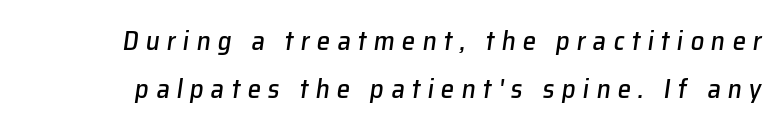
Q: Is the text italic (slanted)? A: Yes, it leans right by about 8 degrees.
Q: Is the text underlined? A: No.
Q: Is the spacing between letters normal or unusually wide? A: Unusually wide.
